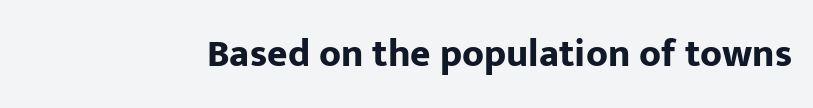
{"serif": "no", "italic": "no", "bold": "yes", "weight": "bold", "width": "normal", "stroke_contrast": "low", "x_height": "medium", "monospaced": "no", "underline": "no", "letter_spacing": "normal", "letter_spacing_em": 0.0, "glyph_px": 39}
